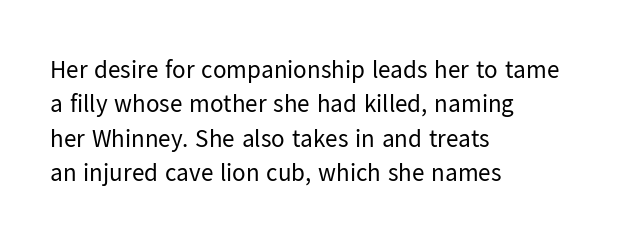
The image shows 25 px text type, upright; set left-aligned, normal line spacing (1.38x), normal letter spacing, not underlined.
